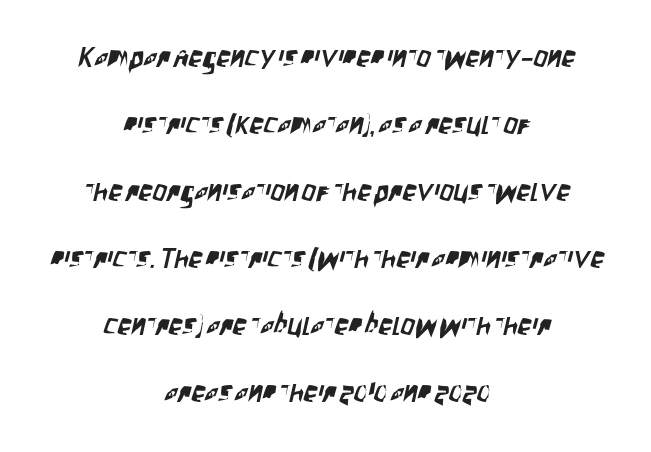
This rendering leaves character spacing at its baseline value. Beneath every word, the page is bare. Examine the stroke ends and you'll find no serifs. Widely set lines give the paragraph a tall, airy silhouette. Each letter keeps its own natural width here, so spacing adapts to shape.
